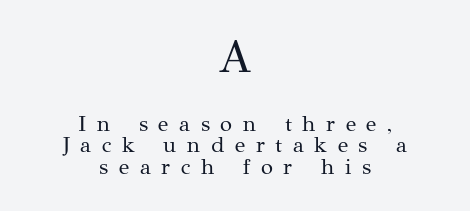
Teacher's note: observe the equal gaps on both sides — that is centered alignment. Character widths vary here, with narrow letters taking less room than wide ones. Whoever set this made the first block the dominant, larger element. Glyph-to-glyph distance is far greater than everyday printed text. The passage shown is typeset with a serif family. Unbolded letterforms with no extra heft.
